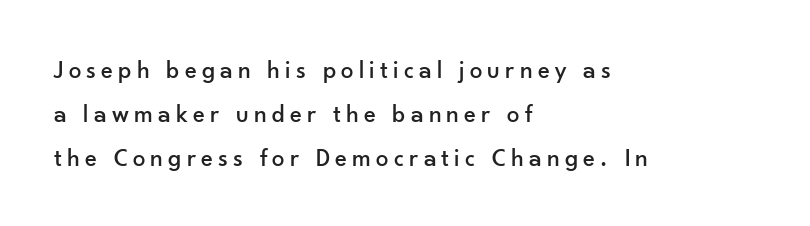
{"italic": "no", "underline": "no", "align": "left", "line_spacing_ratio": 1.76, "letter_spacing": "wide", "letter_spacing_em": 0.21, "glyph_px": 25}
